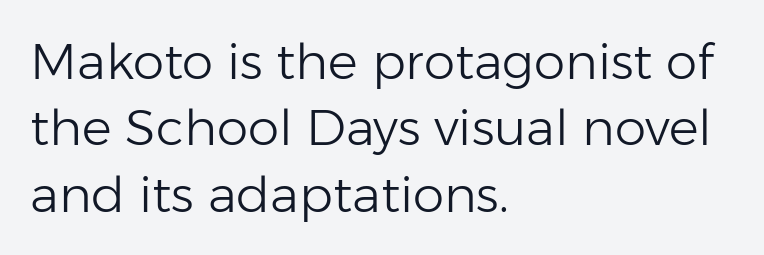
One glance says typical: line gaps are just what's usual. Honestly, there is no underline to notice here at all. Honestly, the letter spacing is just normal — you wouldn't notice it. Weight class: somewhere from thin through regular. Does the type have serifs? No, each stem ends abruptly.
